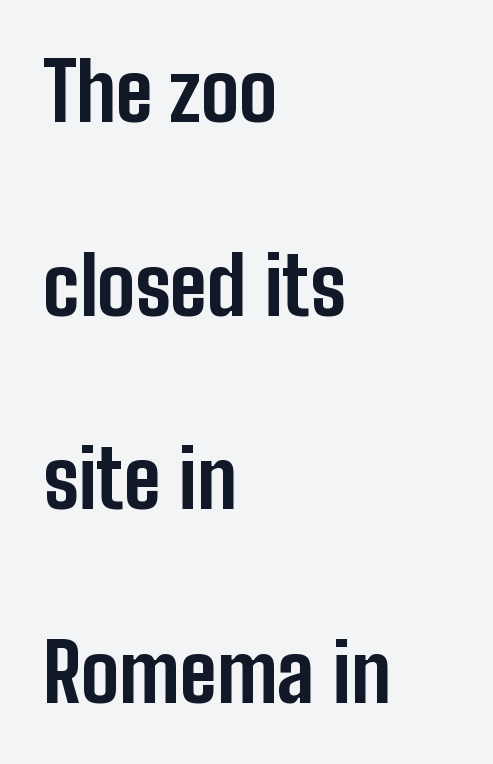
Looks like regular typesetting: each glyph gets only the width it needs. Italic: no, the glyphs are upright roman. Students, this is bold: see how much ink each stroke carries. Every row of glyphs begins at an identical x-position on the left. The rendering keeps characters at their native spacing. What kind of face is this? One without serifs — a sans.
